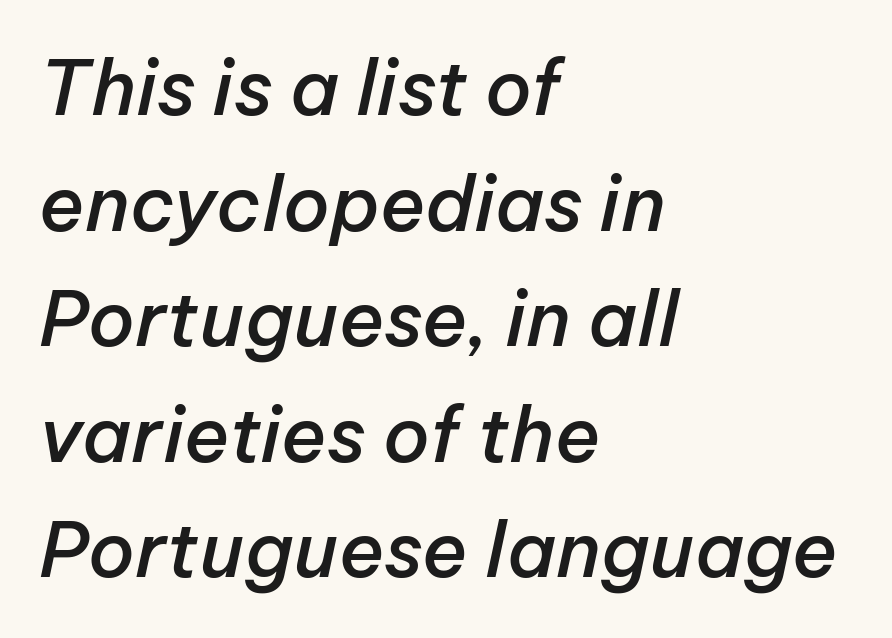
{"italic": "yes", "lean": "right", "slant_degrees": 12, "bold": "semi", "weight": "semibold", "width": "normal", "stroke_contrast": "low", "x_height": "medium", "monospaced": "no", "underline": "no", "align": "left", "line_spacing": "normal", "line_spacing_ratio": 1.52, "letter_spacing": "normal", "letter_spacing_em": 0.0, "glyph_px": 76}
